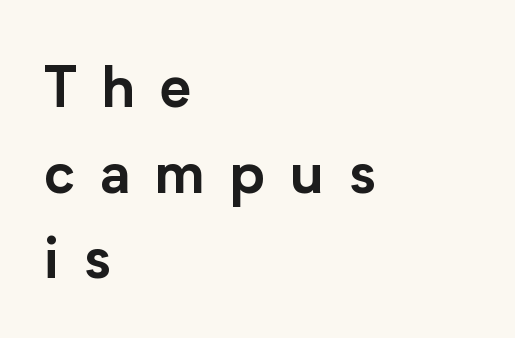
Posture: upright roman. Does extra space separate the letters? Yes, quite a lot of it. The characters display no serif detailing; their extremities are plain. Reading down the block, your eye returns to a fixed left position each line. You could not count columns in this text — the font is proportionally spaced. Only glyphs here, with clear space below each row.
